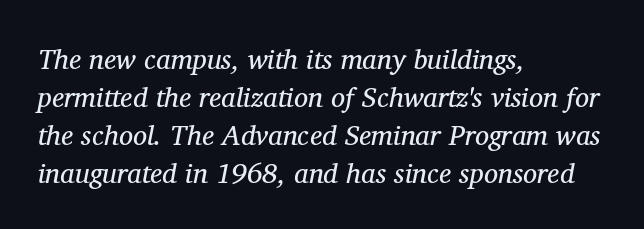
Q: Is the text bold? A: No.
Q: Is the text italic (slanted)? A: Yes, it leans right by about 11 degrees.
Q: Is the typeface a serif or a sans-serif typeface? A: Serif.
Q: Is the text underlined? A: No.
Q: How is the paragraph aligned? A: Left-aligned.
Q: Is the spacing between letters normal or unusually wide? A: Normal.
Q: Is the spacing between lines tight, normal or loose? A: Normal.
Q: Width (condensed, normal, or wide)? A: Normal.
Q: Stroke contrast? A: Medium.
Q: x-height? A: Medium.
Q: Monospaced? A: No.
